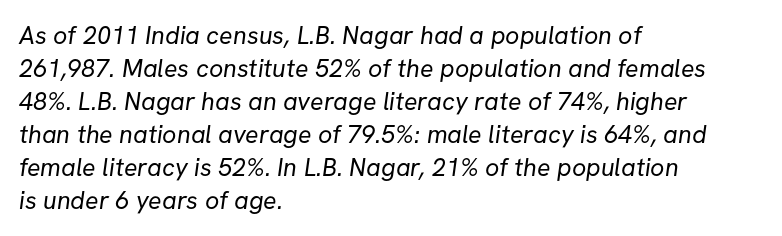
{"bold": "no", "underline": "no", "align": "left", "line_spacing": "normal", "line_spacing_ratio": 1.32, "letter_spacing": "normal", "letter_spacing_em": 0.0, "glyph_px": 25}
